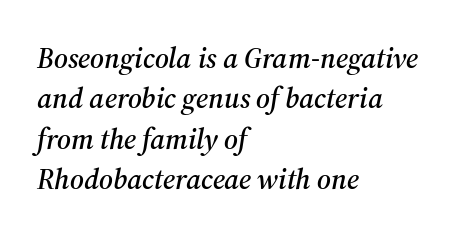
Q: Is the text italic (slanted)? A: Yes, it leans right by about 12 degrees.
Q: Is the typeface a serif or a sans-serif typeface? A: Serif.
Q: Is the text underlined? A: No.
Q: How is the paragraph aligned? A: Left-aligned.
Q: Is the spacing between letters normal or unusually wide? A: Normal.
Q: Is the spacing between lines tight, normal or loose? A: Normal.
Q: Width (condensed, normal, or wide)? A: Normal.
Q: Stroke contrast? A: Medium.
Q: x-height? A: Medium.
Q: Monospaced? A: No.
